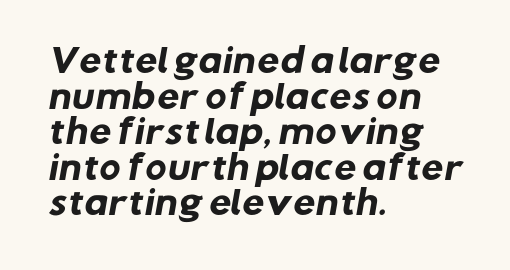
{"serif": "no", "bold": "yes", "weight": "heavy", "width": "normal", "stroke_contrast": "low", "x_height": "medium", "monospaced": "no", "underline": "no", "align": "left", "line_spacing": "tight", "line_spacing_ratio": 1.11, "letter_spacing": "normal", "letter_spacing_em": 0.0, "glyph_px": 32}
